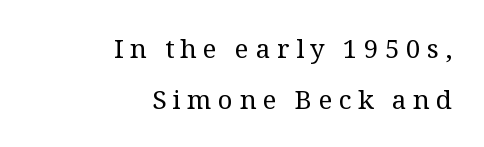
The gaps between neighbouring characters are conspicuously large. Decoration check: the copy has no underline. The lines in this sample share a right terminus and differ only in where they begin. Does the lettering tilt? It doesn't — this is upright. The typeface has the unassuming heft of standard copy or less.
